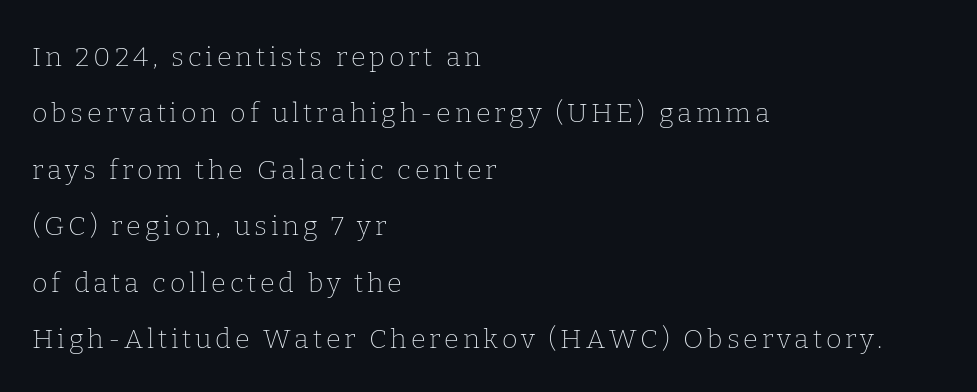
{"italic": "no", "bold": "no", "underline": "no", "align": "left", "line_spacing": "loose", "line_spacing_ratio": 2.09, "glyph_px": 27}
